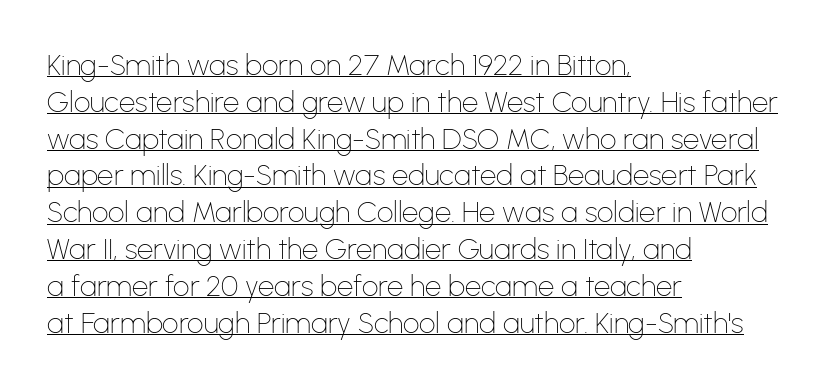
Q: Is the text bold? A: No.
Q: Is the text italic (slanted)? A: No, it is upright.
Q: Is the typeface a serif or a sans-serif typeface? A: Sans-serif.
Q: Is the text underlined? A: Yes.
Q: How is the paragraph aligned? A: Left-aligned.
Q: Is the spacing between letters normal or unusually wide? A: Normal.
Q: Is the spacing between lines tight, normal or loose? A: Normal.
Q: Width (condensed, normal, or wide)? A: Normal.
Q: Stroke contrast? A: Low.
Q: x-height? A: Medium.
Q: Monospaced? A: No.
